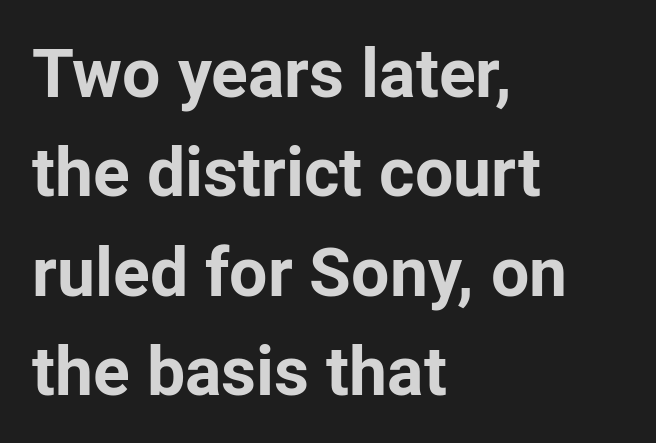
The image shows 68 px bold sans-serif type, upright; set left-aligned, normal line spacing (1.46x), normal letter spacing, not underlined; low stroke contrast and a medium x-height.
